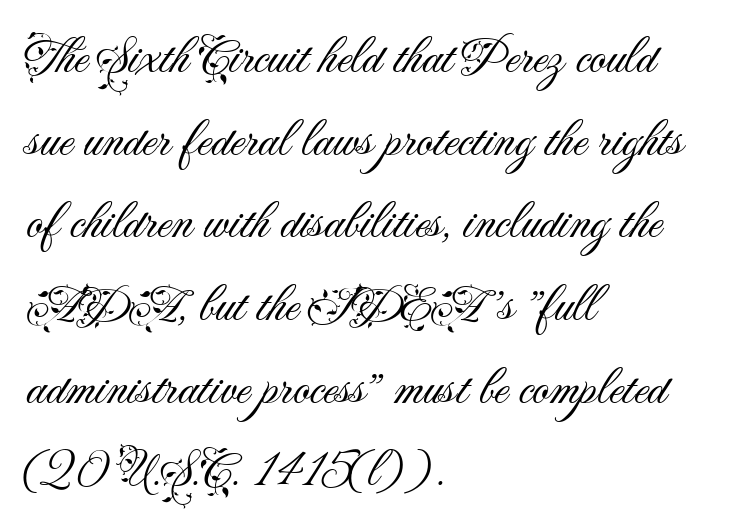
Q: Is the text bold? A: No.
Q: Is the text italic (slanted)? A: Yes.
Q: Is the typeface a serif or a sans-serif typeface? A: Sans-serif.
Q: Is the text underlined? A: No.
Q: How is the paragraph aligned? A: Left-aligned.
Q: Is the spacing between letters normal or unusually wide? A: Normal.
Q: Is the spacing between lines tight, normal or loose? A: Normal.
Q: Width (condensed, normal, or wide)? A: Normal.
Q: Stroke contrast? A: Medium.
Q: x-height? A: Small.
Q: Monospaced? A: No.
